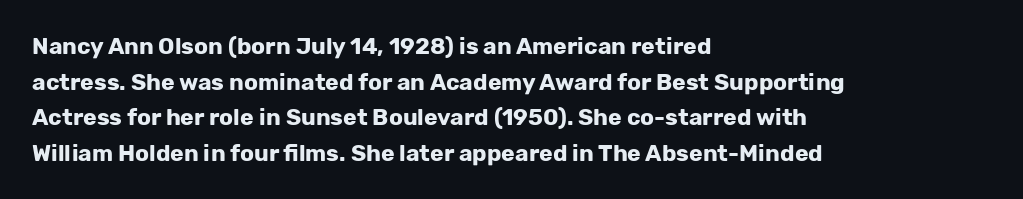
Q: Is the text bold? A: Yes.
Q: Is the text italic (slanted)? A: No, it is upright.
Q: Is the text underlined? A: No.
Q: How is the paragraph aligned? A: Left-aligned.
Q: Is the spacing between letters normal or unusually wide? A: Normal.
Q: Is the spacing between lines tight, normal or loose? A: Normal.
